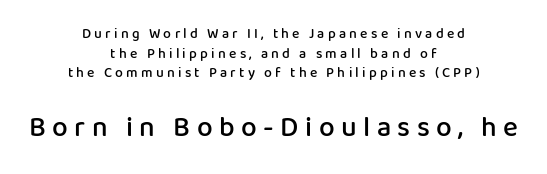
The letters stand upright; this is a roman face. The horizontal fit of the characters is loose and conspicuously gappy. The designer went with a sans here, leaving each stem footless. Every letter is mildly thick-stroked: semibold rather than bold. Character widths vary here, with narrow letters taking less room than wide ones. Is there much room between lines? A standard amount, neither cramped nor airy.
